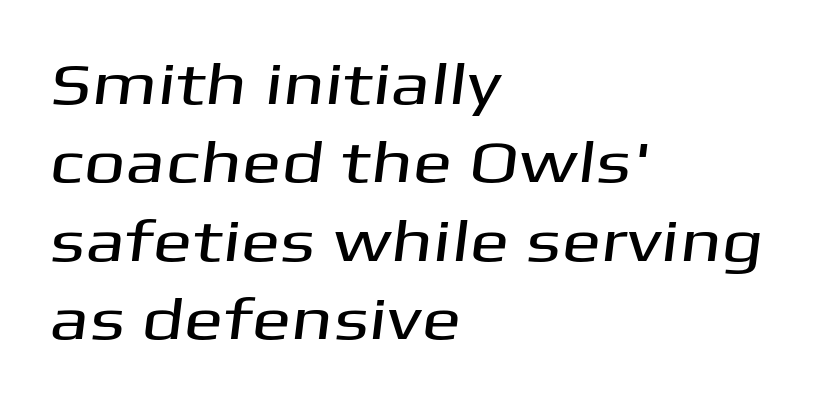
Notice how the passage keeps a crisp vertical edge on the left only. Check the space under the baseline: it is left empty. The type family on display is of the sans-serif kind. The type is set solid horizontally, with unmodified tracking.
